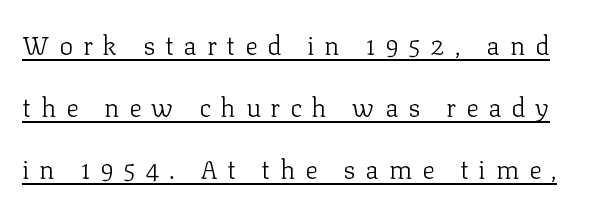
The image shows 26 px text type, upright; set loose line spacing (2.39x), unusually wide letter spacing (+0.38 em), underlined.
